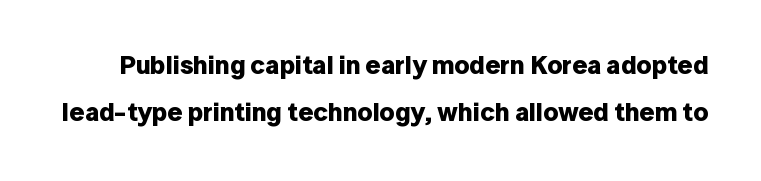
The image shows 26 px bold type, upright; set line spacing 1.82x, normal letter spacing, not underlined.
